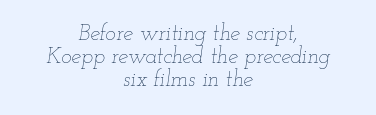
{"italic": "yes", "lean": "right", "slant_degrees": 12, "bold": "no", "underline": "no", "align": "center", "line_spacing": "tight", "line_spacing_ratio": 1.04, "letter_spacing": "normal", "letter_spacing_em": 0.0, "glyph_px": 22}
